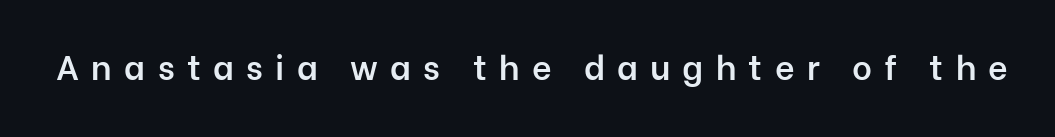
A fair bit of extra ink — the face is semibold, not bold. A clean baseline with only descenders dipping below it. What kind of face is this? One without serifs — a sans. A roman cut, with each character standing at attention.
